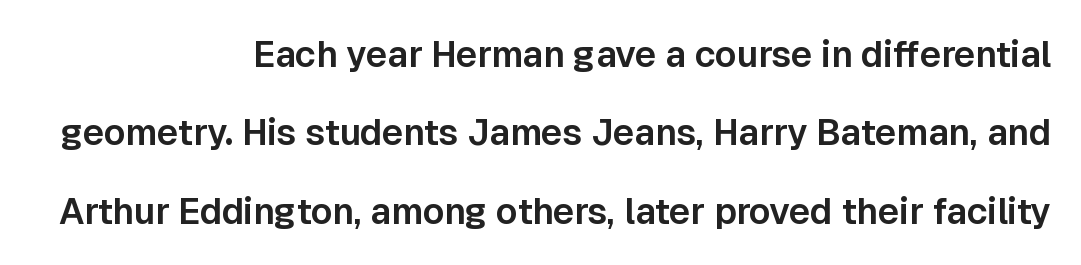
The image shows 36 px sans-serif type, upright; set right-aligned, loose line spacing (2.18x), normal letter spacing, not underlined; low stroke contrast and a medium x-height.
